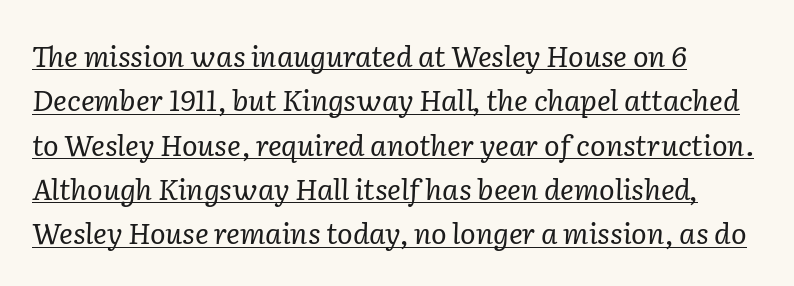
The image shows 29 px regular-weight serif type, italic (leaning right); set left-aligned, normal line spacing (1.53x), normal letter spacing, underlined; low stroke contrast and a medium x-height.
